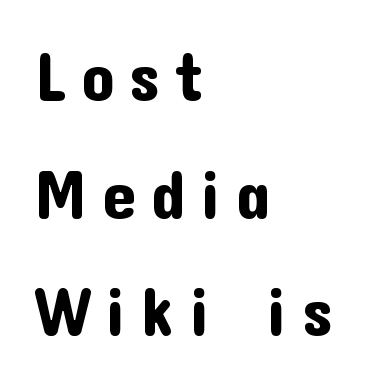
Do the characters align in a grid? No, the font is proportional. Descender tails drop into unmarked territory. Italic? Not at all — the glyphs are vertical. Look at the tracking — it's clearly loosened, letters drifting apart. Are there feet on the stems? There aren't — it's a sans.
